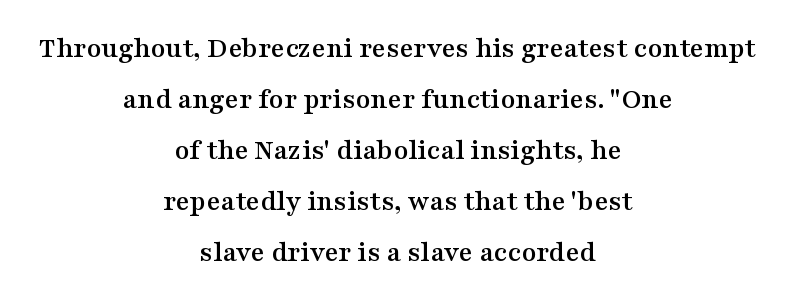
The letters stand straight up with perfectly vertical stems. Think of a printed novel: that variable character pitch is what you see here. The area under the type is left untouched. You could call the tracking neutral — neither tight nor loose.
